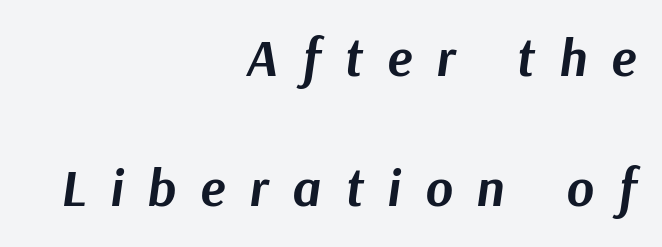
Q: Is the text bold? A: Yes.
Q: Is the text italic (slanted)? A: Yes, it leans right by about 9 degrees.
Q: Is the text underlined? A: No.
Q: How is the paragraph aligned? A: Right-aligned.
Q: Is the spacing between letters normal or unusually wide? A: Unusually wide.
Q: Is the spacing between lines tight, normal or loose? A: Loose.
Q: Width (condensed, normal, or wide)? A: Normal.
Q: Stroke contrast? A: Medium.
Q: x-height? A: Medium.
Q: Monospaced? A: No.
